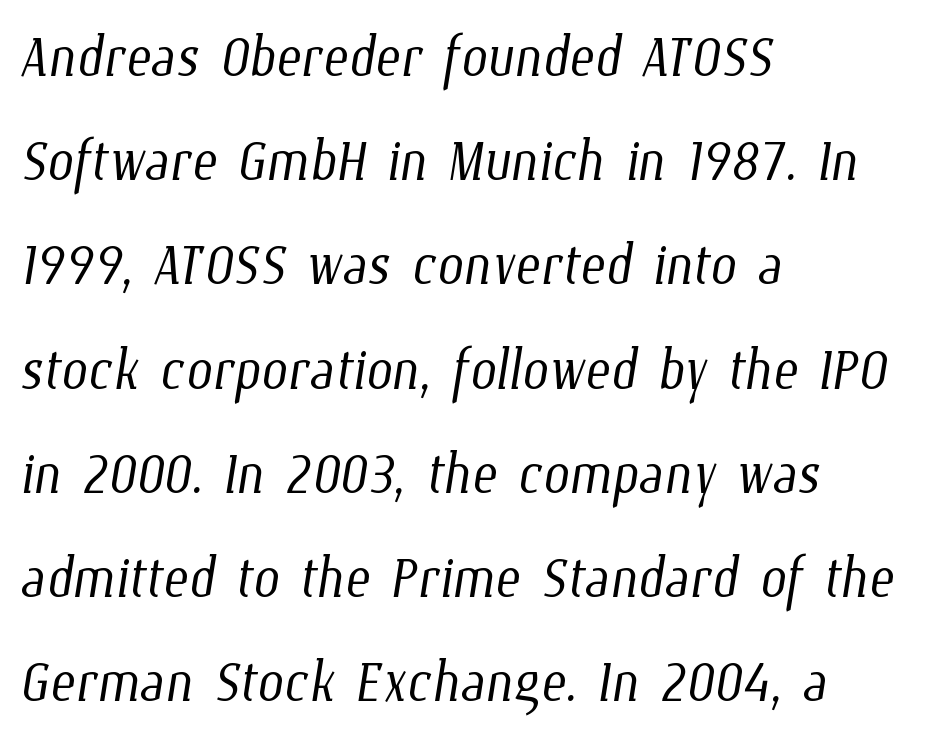
Nothing unusual about the tracking: characters are spaced as the font intends. Quick note: underline off. Baseline-to-baseline distance is the conventional proportion of letter height. The setting favours the left margin, as ordinary paragraphs usually do. The face used here is proportionally spaced, like ordinary book or web type.
